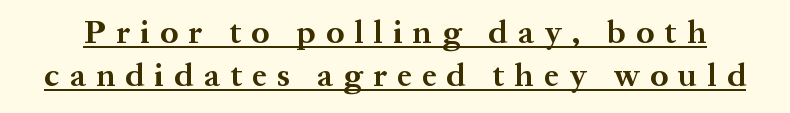
Q: Is the text bold? A: Yes.
Q: Is the text italic (slanted)? A: No, it is upright.
Q: Is the typeface a serif or a sans-serif typeface? A: Serif.
Q: Is the text underlined? A: Yes.
Q: Is the spacing between letters normal or unusually wide? A: Unusually wide.
Q: Is the spacing between lines tight, normal or loose? A: Normal.
Q: Width (condensed, normal, or wide)? A: Normal.
Q: Stroke contrast? A: Medium.
Q: x-height? A: Medium.
Q: Monospaced? A: No.
